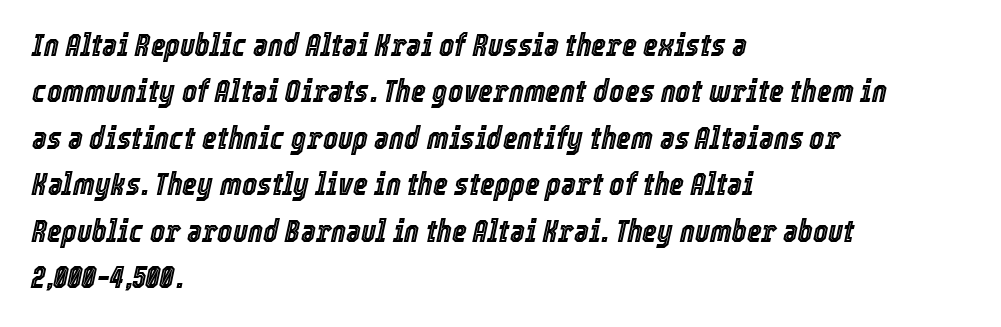
Compared with ordinary roman type, these characters are visibly tilted. Words appear dense and cohesive because spacing is normal. Line starts are locked; line ends wander. Summary of vertical rhythm: regular, with standard interline spacing. Do the characters align in a grid? No, the font is proportional.
